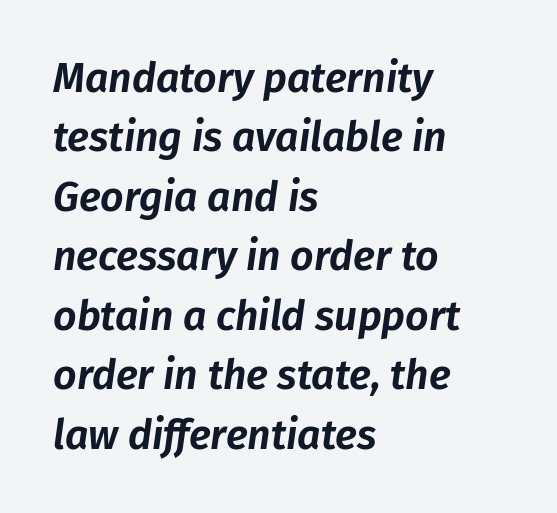
Q: Is the text italic (slanted)? A: Yes, it leans right by about 8 degrees.
Q: Is the text underlined? A: No.
Q: How is the paragraph aligned? A: Left-aligned.
Q: Is the spacing between letters normal or unusually wide? A: Normal.
Q: Is the spacing between lines tight, normal or loose? A: Normal.
Q: Width (condensed, normal, or wide)? A: Normal.
Q: Stroke contrast? A: Low.
Q: x-height? A: Medium.
Q: Monospaced? A: No.
